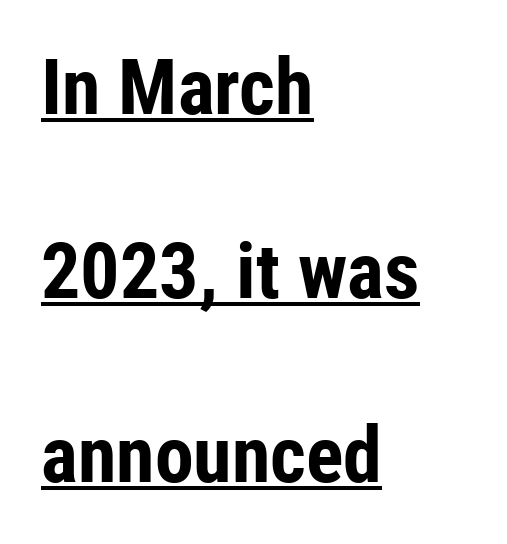
I'd call this a sans setting — the letters go barefoot. Weight check: bold — yes, fully. This is roman type, the default non-slanted kind. A typographer would call this underscored text. You could not count columns in this text — the font is proportionally spaced.
